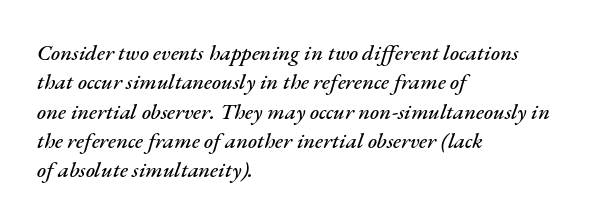
Is the block centered? No — it sits flush against the left margin. Horizontal bands of white between lines are of average thickness. There's an unmistakable incline to the writing here. The glyphs are unaccompanied by any horizontal stroke below them.
